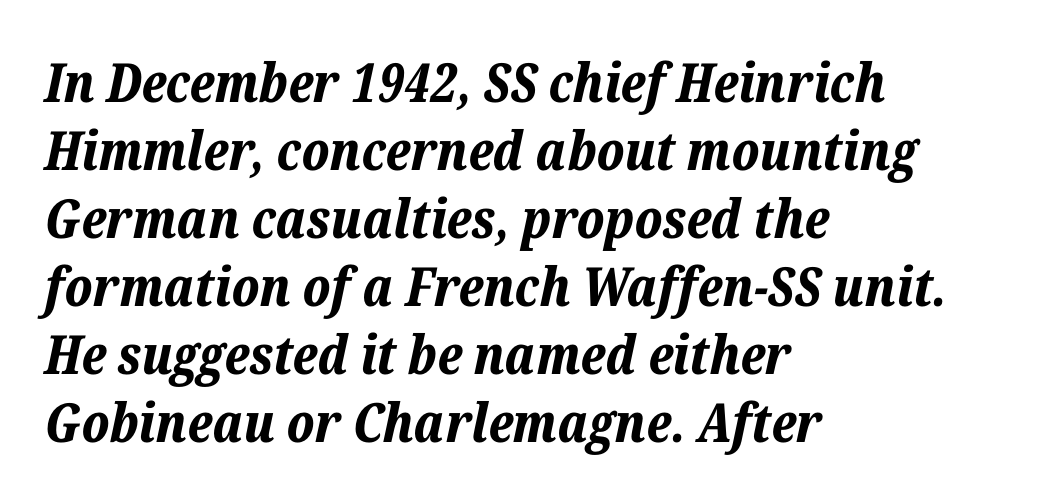
{"italic": "yes", "lean": "right", "slant_degrees": 12, "bold": "yes", "weight": "bold", "width": "normal", "stroke_contrast": "low", "x_height": "medium", "monospaced": "no", "underline": "no", "align": "left", "line_spacing": "normal", "line_spacing_ratio": 1.26, "letter_spacing": "normal", "letter_spacing_em": 0.0, "glyph_px": 54}
